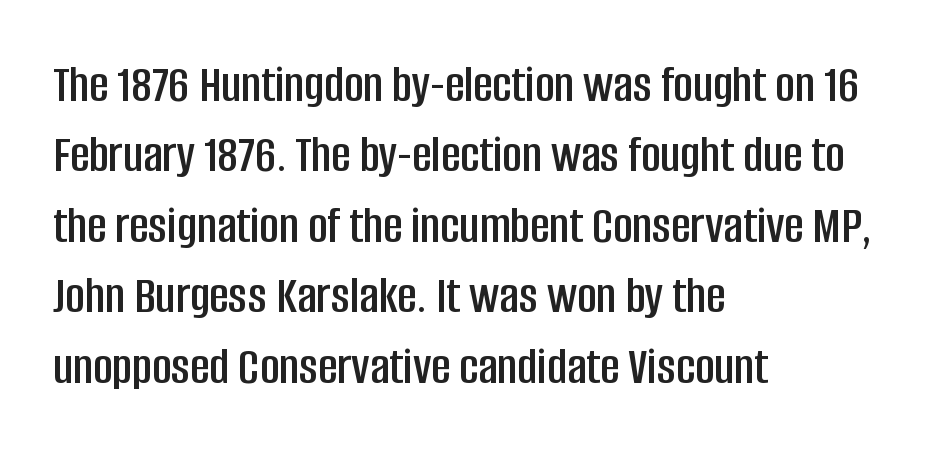
Q: Is the text italic (slanted)? A: No, it is upright.
Q: Is the typeface a serif or a sans-serif typeface? A: Sans-serif.
Q: Is the text underlined? A: No.
Q: How is the paragraph aligned? A: Left-aligned.
Q: Is the spacing between letters normal or unusually wide? A: Normal.
Q: Is the spacing between lines tight, normal or loose? A: Normal.
Q: Width (condensed, normal, or wide)? A: Condensed.
Q: Stroke contrast? A: Low.
Q: x-height? A: Large.
Q: Monospaced? A: No.
